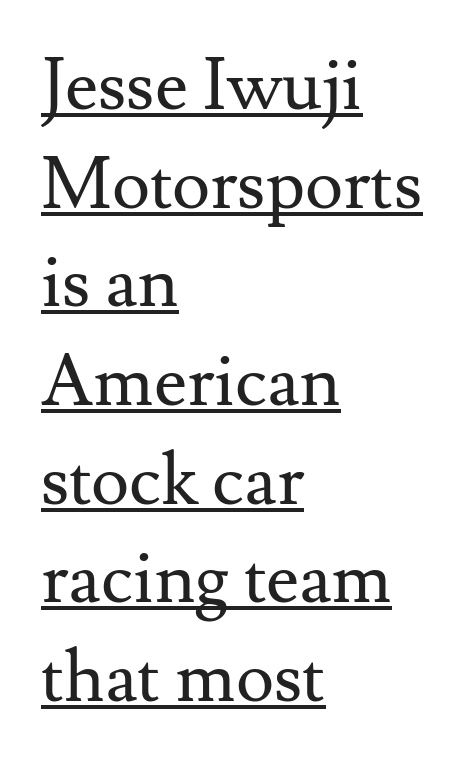
This sample carries an underscore along the baseline area. Unbolded letterforms with no extra heft. These lines sit exactly where default settings would place them. Tall strokes in this sample are plumb rather than angled.
